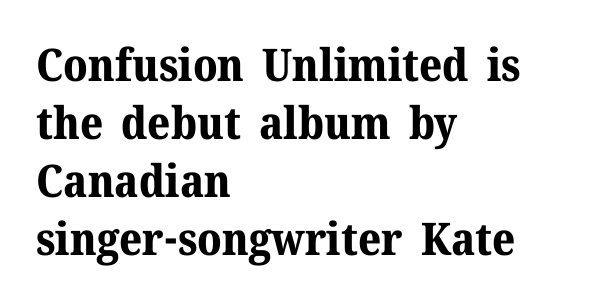
Q: Is the text bold? A: Yes.
Q: Is the text italic (slanted)? A: No, it is upright.
Q: Is the typeface a serif or a sans-serif typeface? A: Serif.
Q: Is the text underlined? A: No.
Q: How is the paragraph aligned? A: Left-aligned.
Q: Is the spacing between letters normal or unusually wide? A: Normal.
Q: Is the spacing between lines tight, normal or loose? A: Normal.
Q: Width (condensed, normal, or wide)? A: Normal.
Q: Stroke contrast? A: Medium.
Q: x-height? A: Medium.
Q: Monospaced? A: No.
